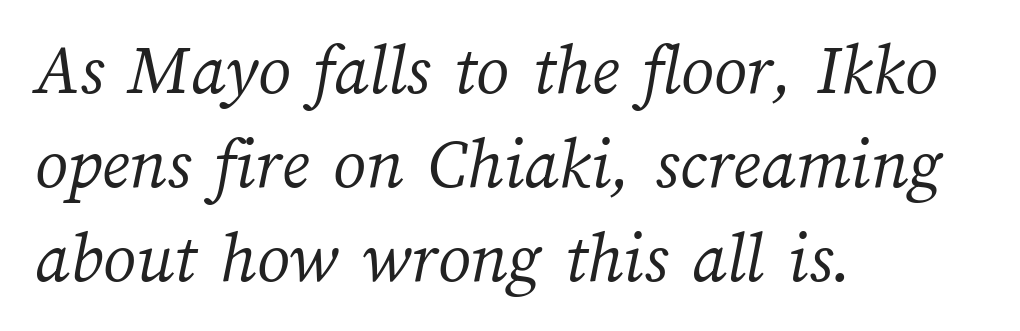
Plain, unruled lines of type. These glyphs show unthickened strokes, regular width or finer. The compositor pushed each line to the left boundary. The rendering keeps characters at their native spacing. Students, observe: this is what conventionally led text looks like.
